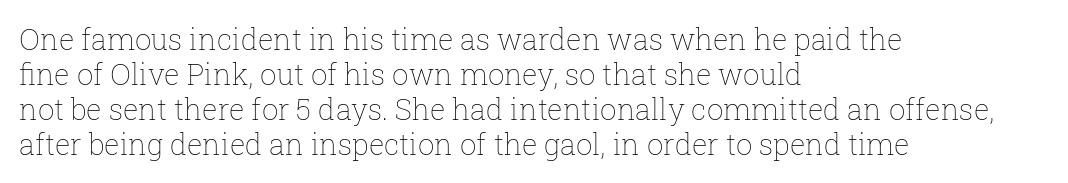
The image shows 29 px thin type, upright; set left-aligned, line spacing 1.21x, normal letter spacing, not underlined; low stroke contrast and a medium x-height.
